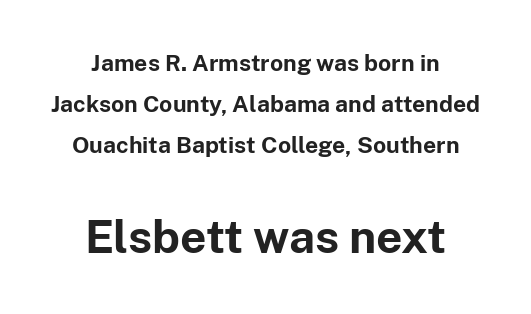
Q: Is the text bold? A: Yes.
Q: Is the text italic (slanted)? A: No, it is upright.
Q: Is the typeface a serif or a sans-serif typeface? A: Sans-serif.
Q: Is the text underlined? A: No.
Q: How is the paragraph aligned? A: Centered.
Q: Is the spacing between letters normal or unusually wide? A: Normal.
Q: Which block of text is set in a larger size, the first (top) or the second (bottom)? A: The second (bottom) one.
Q: Width (condensed, normal, or wide)? A: Normal.
Q: Stroke contrast? A: Low.
Q: x-height? A: Medium.
Q: Monospaced? A: No.
